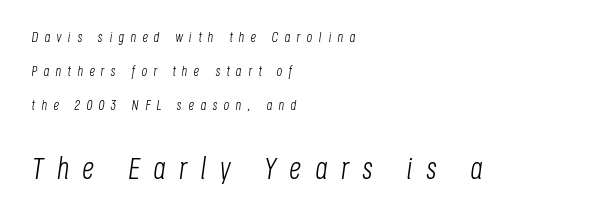
Stroke thickness stays within the range of a standard reading face or lighter. How would I describe the line gaps? Wide and relaxed. The letters are spread apart with noticeably loose tracking. The text carries the slant typical of an italic or oblique font. The letters advance in unequal steps, a hallmark of proportional type. The gap between lines stays unmarked.
